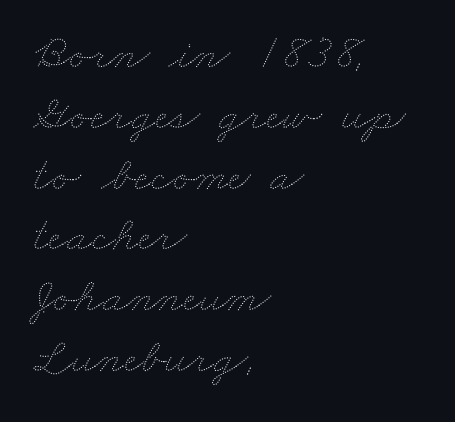
The image shows 49 px thin, wide type; set left-aligned, line spacing 1.24x, normal letter spacing, not underlined; medium stroke contrast and a small x-height.
